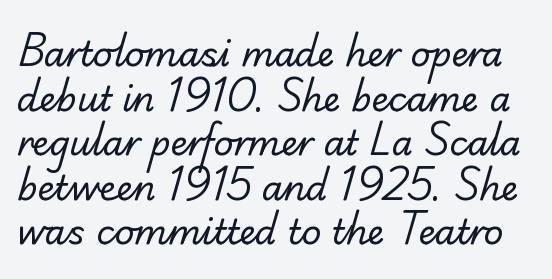
Q: Is the text bold? A: No.
Q: Is the typeface a serif or a sans-serif typeface? A: Serif.
Q: Is the text underlined? A: No.
Q: Is the spacing between letters normal or unusually wide? A: Normal.
Q: Is the spacing between lines tight, normal or loose? A: Normal.
Q: Width (condensed, normal, or wide)? A: Normal.
Q: Stroke contrast? A: Low.
Q: x-height? A: Small.
Q: Monospaced? A: No.
